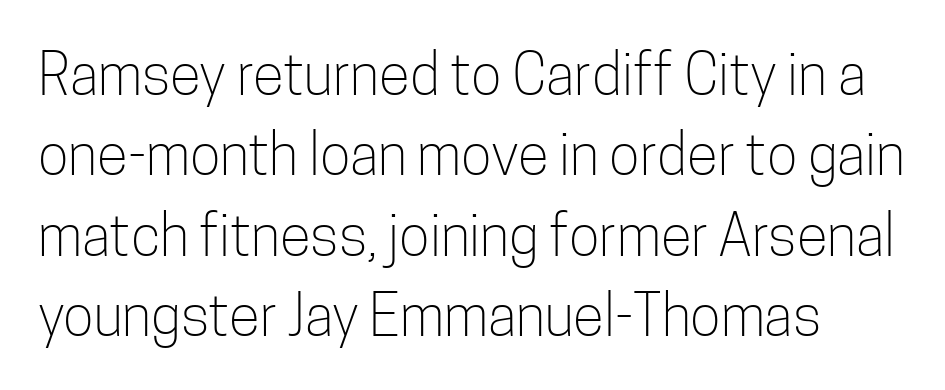
Weight: regular or lighter. Clear beneath every line of the passage. Posture: upright roman. The type is set solid horizontally, with unmodified tracking. Check where the strokes stop: nothing finishes them off — pure sans. Each letter keeps its own natural width here, so spacing adapts to shape.
